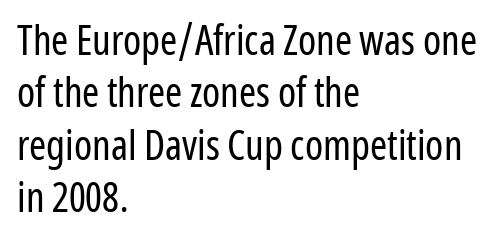
Heaviness? Minimal to ordinary, like unemphasized prose. The letters stand upright; this is a roman face. A student would call this left alignment; a typographer would say flush left, rag right. Decoration check: the copy has no underline.
